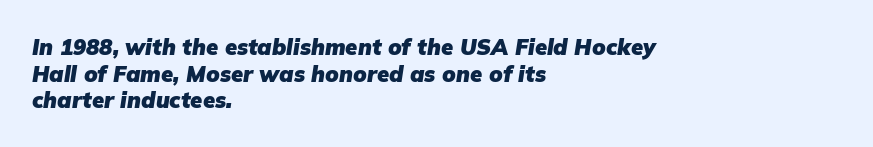
The image shows 22 px bold type, italic (leaning right); set left-aligned, line spacing 1.21x, normal letter spacing, not underlined.
